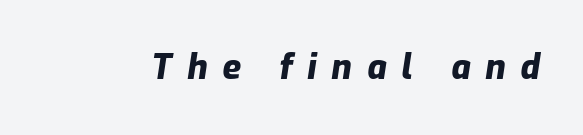
{"italic": "yes", "lean": "right", "slant_degrees": 9, "bold": "yes", "weight": "heavy", "width": "normal", "stroke_contrast": "low", "x_height": "medium", "monospaced": "no", "underline": "no", "letter_spacing": "wide", "letter_spacing_em": 0.44, "glyph_px": 34}
